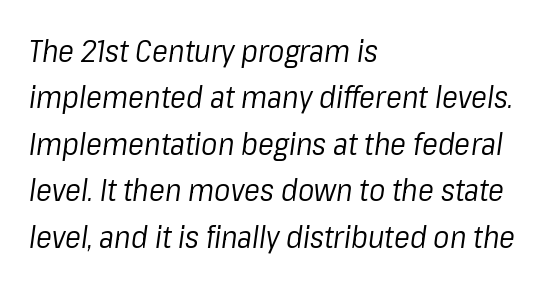
{"italic": "yes", "lean": "right", "slant_degrees": 8, "bold": "no", "weight": "regular", "width": "normal", "stroke_contrast": "low", "x_height": "medium", "monospaced": "no", "underline": "no", "align": "left", "line_spacing": "normal", "line_spacing_ratio": 1.55, "letter_spacing": "normal", "letter_spacing_em": 0.0, "glyph_px": 30}
